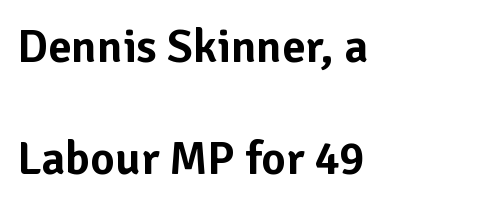
The face used here is proportionally spaced, like ordinary book or web type. Baseline-to-baseline distance is far greater than the letter height. Regarding serifs, this sample does without them. Beneath every word, the page is bare.
